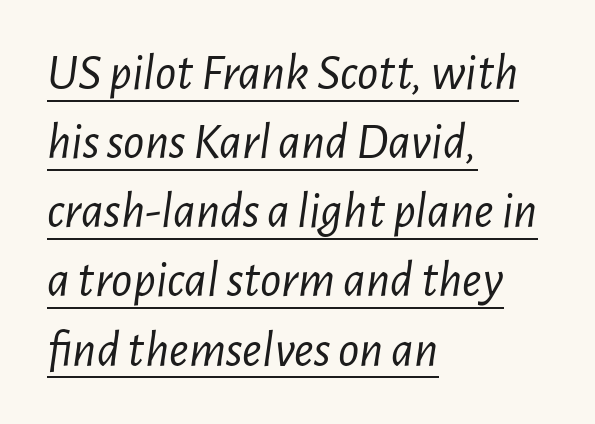
{"italic": "yes", "lean": "right", "slant_degrees": 7, "bold": "no", "weight": "light", "width": "condensed", "stroke_contrast": "low", "x_height": "medium", "monospaced": "no", "underline": "yes", "align": "left", "line_spacing": "normal", "line_spacing_ratio": 1.33, "letter_spacing": "normal", "letter_spacing_em": 0.0, "glyph_px": 52}
